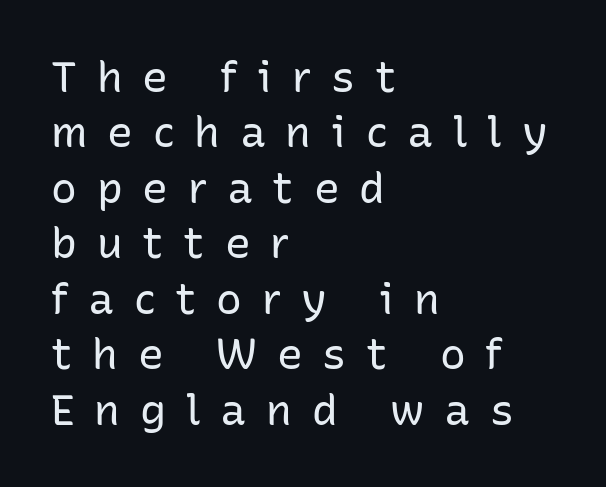
{"serif": "no", "italic": "no", "bold": "no", "weight": "regular", "width": "normal", "stroke_contrast": "low", "x_height": "medium", "monospaced": "no", "underline": "no", "align": "left", "line_spacing": "normal", "line_spacing_ratio": 1.29, "letter_spacing": "wide", "letter_spacing_em": 0.46, "glyph_px": 43}
